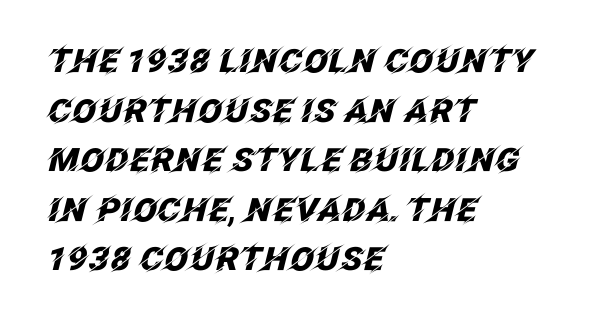
Q: Is the text bold? A: Yes.
Q: Is the text italic (slanted)? A: Yes, it leans right by about 12 degrees.
Q: Is the text underlined? A: No.
Q: How is the paragraph aligned? A: Left-aligned.
Q: Is the spacing between letters normal or unusually wide? A: Normal.
Q: Is the spacing between lines tight, normal or loose? A: Normal.
Q: Width (condensed, normal, or wide)? A: Normal.
Q: Stroke contrast? A: Low.
Q: x-height? A: Large.
Q: Monospaced? A: No.
